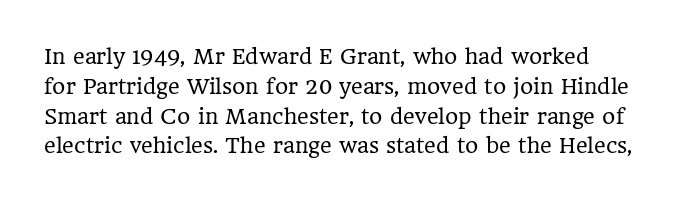
{"italic": "no", "bold": "no", "underline": "no", "line_spacing": "normal", "line_spacing_ratio": 1.49, "letter_spacing": "normal", "letter_spacing_em": 0.0, "glyph_px": 20}
